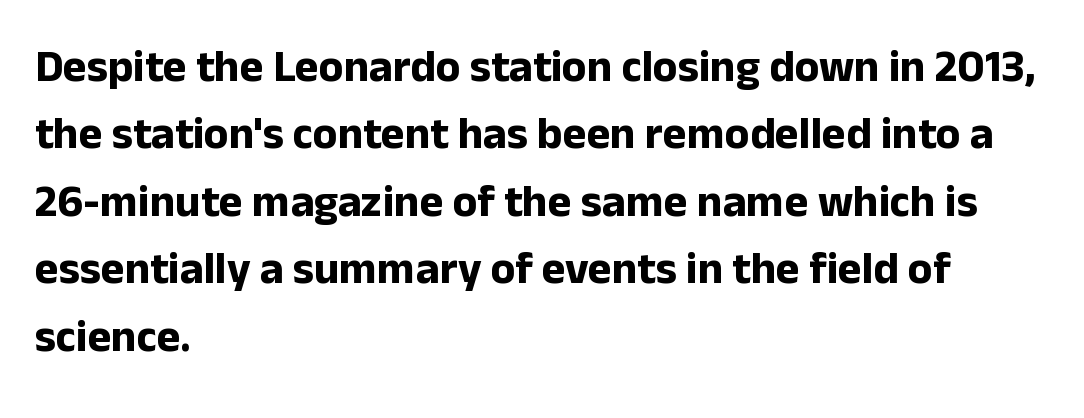
The image shows 45 px bold sans-serif type, upright; set left-aligned, normal line spacing (1.5x), normal letter spacing, not underlined; low stroke contrast and a medium x-height.
